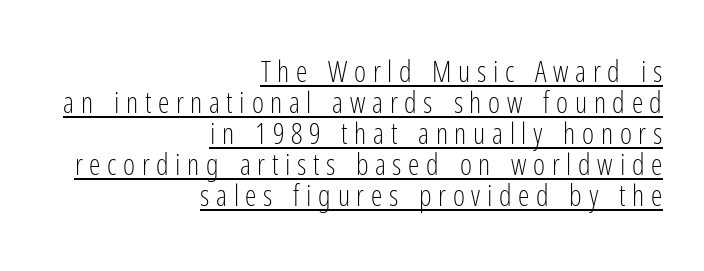
Interline gaps are noticeably narrow in this sample. The characters are drawn with everyday or finer stroke widths. Is this a fixed-width face? No — the glyphs have proportional, varying widths. A typographer would call this underscored text. How are the letters spaced? Widely, with obvious added tracking.
